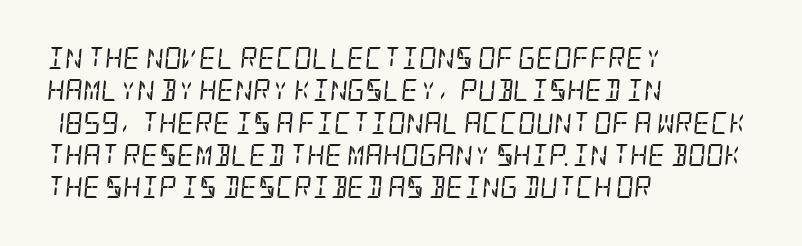
Left-aligned paragraph, ragged on the right. Spacing between characters is what you'd get straight out of the box. When letters slant like this, we call the style italic. Weight: not bold — regular or lighter. Anything drawn beneath the words? Only blank space.
